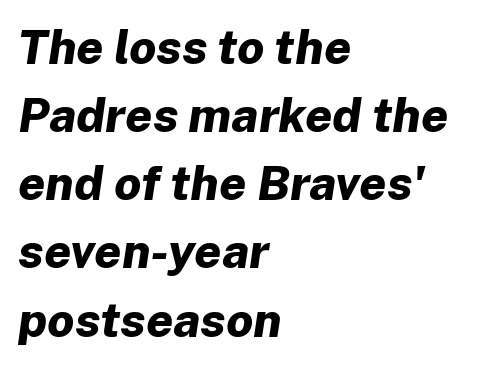
Honestly, the letter spacing is just normal — you wouldn't notice it. The string is rendered with underlining switched off. Tall strokes in this sample are angled rather than plumb. In CSS terms this would be text-align: left. As a designer I'd log this as weight 700, bold. This block has exactly the height ordinary leading produces.
